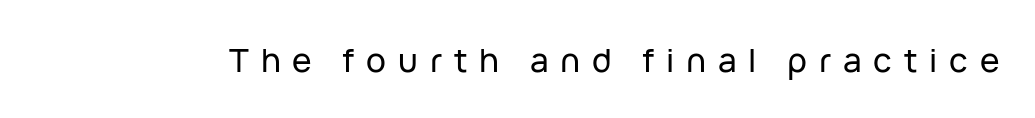
Q: Is the text italic (slanted)? A: No, it is upright.
Q: Is the typeface a serif or a sans-serif typeface? A: Sans-serif.
Q: Is the text underlined? A: No.
Q: Is the spacing between letters normal or unusually wide? A: Unusually wide.
Q: Width (condensed, normal, or wide)? A: Normal.
Q: Stroke contrast? A: Low.
Q: x-height? A: Medium.
Q: Monospaced? A: No.
